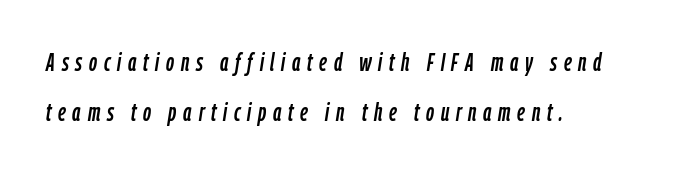
Q: Is the text italic (slanted)? A: Yes, it leans right by about 9 degrees.
Q: Is the text underlined? A: No.
Q: How is the paragraph aligned? A: Left-aligned.
Q: Is the spacing between letters normal or unusually wide? A: Unusually wide.
Q: Is the spacing between lines tight, normal or loose? A: Loose.
